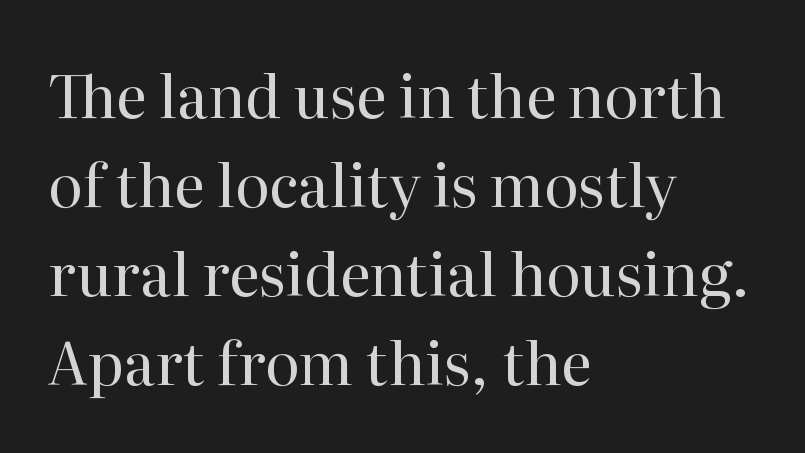
{"serif": "yes", "italic": "no", "bold": "no", "weight": "regular", "width": "normal", "stroke_contrast": "high", "x_height": "medium", "monospaced": "no", "underline": "no", "align": "left", "line_spacing": "normal", "line_spacing_ratio": 1.51, "letter_spacing": "normal", "letter_spacing_em": 0.0, "glyph_px": 59}
